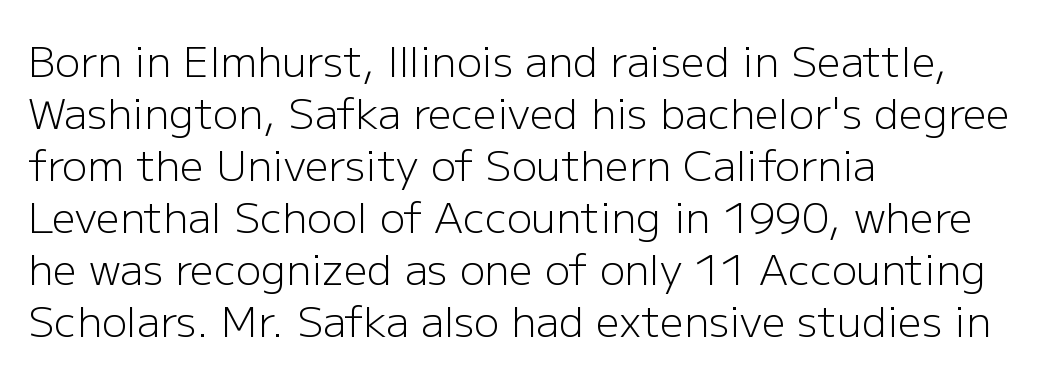
Q: Is the text bold? A: No.
Q: Is the text italic (slanted)? A: No, it is upright.
Q: Is the typeface a serif or a sans-serif typeface? A: Sans-serif.
Q: Is the text underlined? A: No.
Q: How is the paragraph aligned? A: Left-aligned.
Q: Is the spacing between letters normal or unusually wide? A: Normal.
Q: Width (condensed, normal, or wide)? A: Normal.
Q: Stroke contrast? A: Low.
Q: x-height? A: Medium.
Q: Monospaced? A: No.
